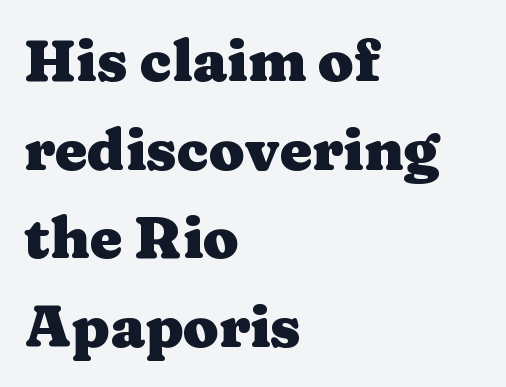
Q: Is the text bold? A: Yes.
Q: Is the text italic (slanted)? A: No, it is upright.
Q: Is the typeface a serif or a sans-serif typeface? A: Serif.
Q: Is the text underlined? A: No.
Q: How is the paragraph aligned? A: Left-aligned.
Q: Is the spacing between letters normal or unusually wide? A: Normal.
Q: Is the spacing between lines tight, normal or loose? A: Normal.
Q: Width (condensed, normal, or wide)? A: Wide.
Q: Stroke contrast? A: Medium.
Q: x-height? A: Medium.
Q: Monospaced? A: No.
